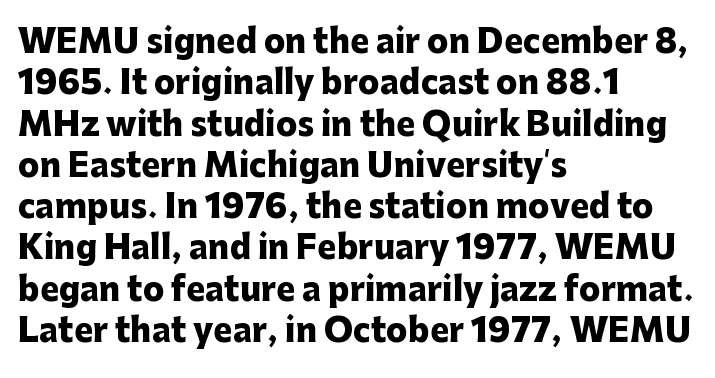
The image shows 32 px heavy sans-serif type, upright; set left-aligned, normal line spacing (1.29x), normal letter spacing, not underlined; low stroke contrast and a medium x-height.
